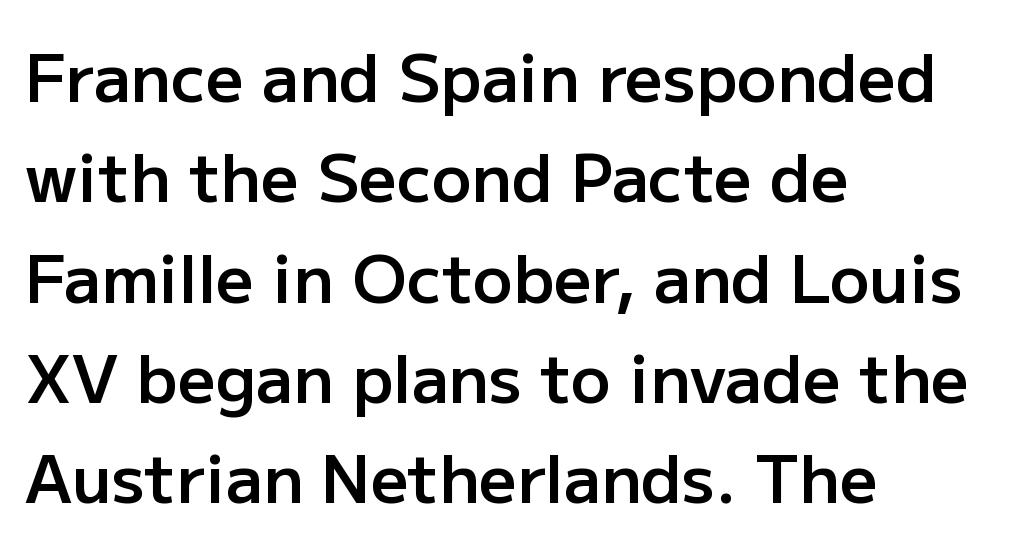
Compared with typical body copy, the letter spacing here is the same. Bare-footed words on every line. One-word summary of the alignment: left. These lines are rendered in a variable-pitch font. Slightly chunky letters — semibold, I'd say, not full bold.
